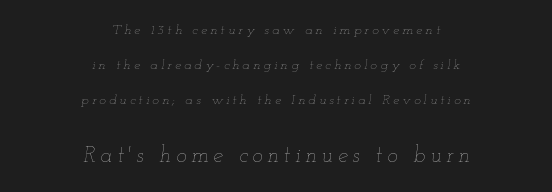
{"italic": "yes", "lean": "right", "slant_degrees": 12, "bold": "no", "underline": "no", "align": "center", "line_spacing": "loose", "line_spacing_ratio": 2.49, "letter_spacing": "wide", "letter_spacing_em": 0.22, "larger_block": "second", "size_ratio": 1.57, "glyph_px": 22}
